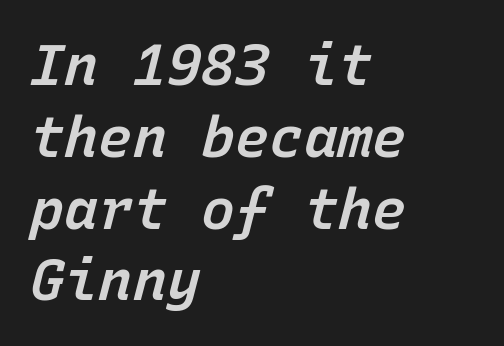
Q: Is the text bold? A: Semi-bold.
Q: Is the text italic (slanted)? A: Yes, it leans right by about 15 degrees.
Q: Is the text underlined? A: No.
Q: How is the paragraph aligned? A: Left-aligned.
Q: Is the spacing between letters normal or unusually wide? A: Normal.
Q: Is the spacing between lines tight, normal or loose? A: Normal.
Q: Width (condensed, normal, or wide)? A: Normal.
Q: Stroke contrast? A: Low.
Q: x-height? A: Medium.
Q: Monospaced? A: Yes.
